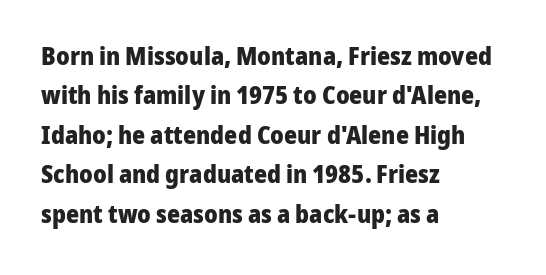
Q: Is the text bold? A: Yes.
Q: Is the text italic (slanted)? A: No, it is upright.
Q: Is the text underlined? A: No.
Q: How is the paragraph aligned? A: Left-aligned.
Q: Is the spacing between letters normal or unusually wide? A: Normal.
Q: Is the spacing between lines tight, normal or loose? A: Normal.
